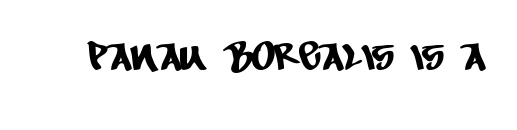
Q: Is the typeface a serif or a sans-serif typeface? A: Sans-serif.
Q: Is the text underlined? A: No.
Q: Is the spacing between letters normal or unusually wide? A: Normal.
Q: Width (condensed, normal, or wide)? A: Condensed.
Q: Stroke contrast? A: Low.
Q: x-height? A: Large.
Q: Monospaced? A: No.
